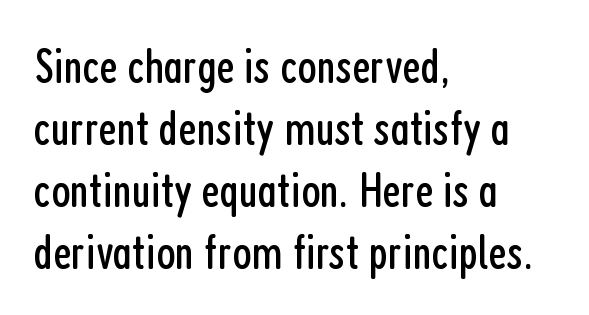
{"serif": "no", "italic": "no", "bold": "no", "weight": "regular", "width": "condensed", "stroke_contrast": "low", "x_height": "medium", "monospaced": "no", "underline": "no", "align": "left", "line_spacing_ratio": 1.24, "letter_spacing": "normal", "letter_spacing_em": 0.0, "glyph_px": 50}
